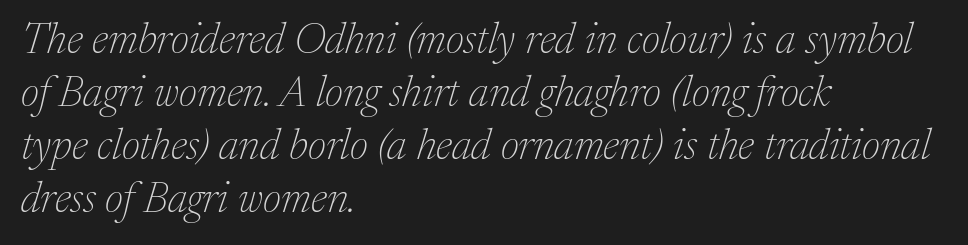
No extra tracking has been applied to these lines. A typesetter would label this face a serif. Heaviness? Minimal to ordinary, like unemphasized prose. Spacing verdict: proportional, widths tailored to each character. Letters rest on an invisible, unmarked baseline. Italic: yes, the glyphs are oblique.
